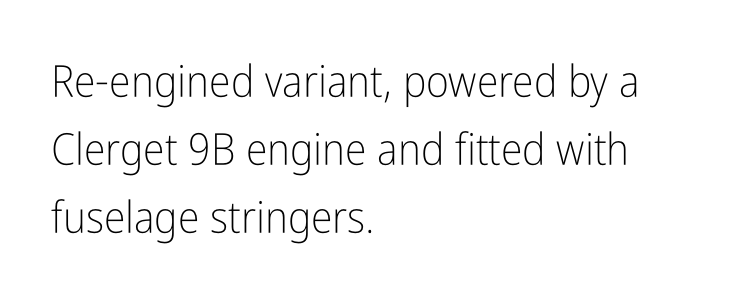
The image shows 44 px light, condensed sans-serif type, upright; set left-aligned, normal line spacing (1.54x), normal letter spacing, not underlined; low stroke contrast and a medium x-height.
